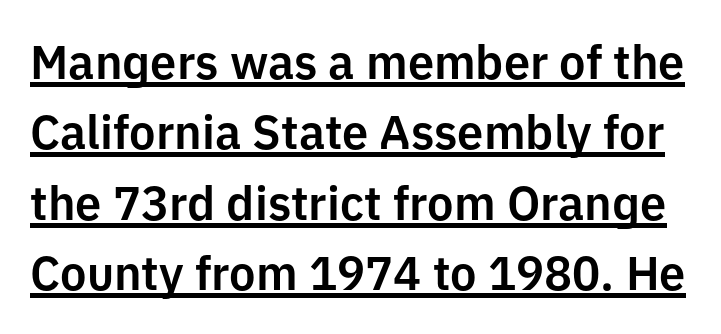
The image shows 47 px sans-serif type, upright; set normal line spacing (1.5x), normal letter spacing, underlined; low stroke contrast and a medium x-height.
